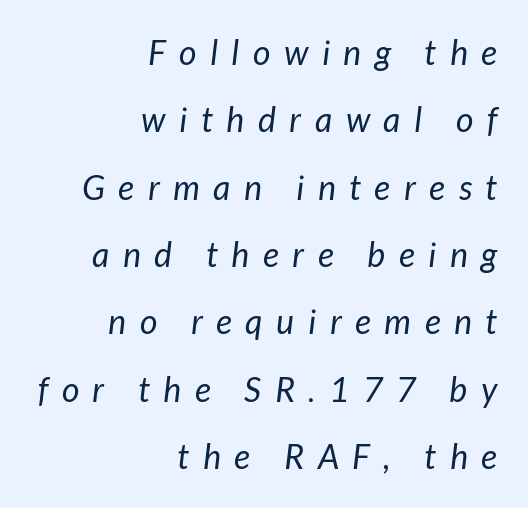
{"italic": "yes", "lean": "right", "slant_degrees": 7, "bold": "no", "weight": "regular", "width": "normal", "stroke_contrast": "low", "x_height": "medium", "monospaced": "no", "underline": "no", "align": "right", "line_spacing": "loose", "line_spacing_ratio": 1.98, "letter_spacing": "wide", "letter_spacing_em": 0.4, "glyph_px": 34}
